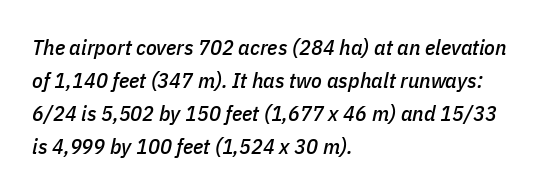
The compositor pushed each line to the left boundary. Underline: absent. Reading down the column, the eye jumps a familiar distance to each next line. Does the lettering tilt? It does — this is italic.
